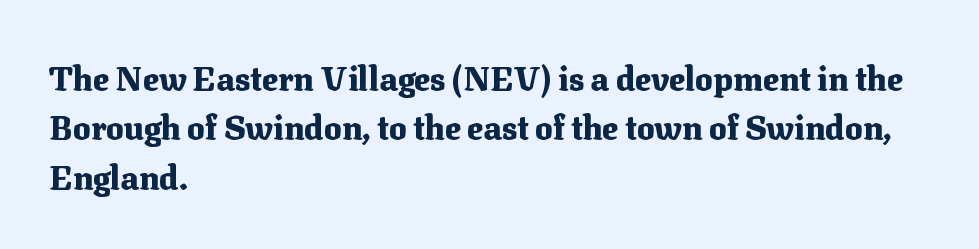
{"serif": "yes", "italic": "no", "bold": "yes", "weight": "heavy", "width": "normal", "stroke_contrast": "medium", "x_height": "medium", "monospaced": "no", "underline": "no", "align": "left", "line_spacing": "normal", "line_spacing_ratio": 1.5, "letter_spacing": "normal", "letter_spacing_em": 0.0, "glyph_px": 33}
